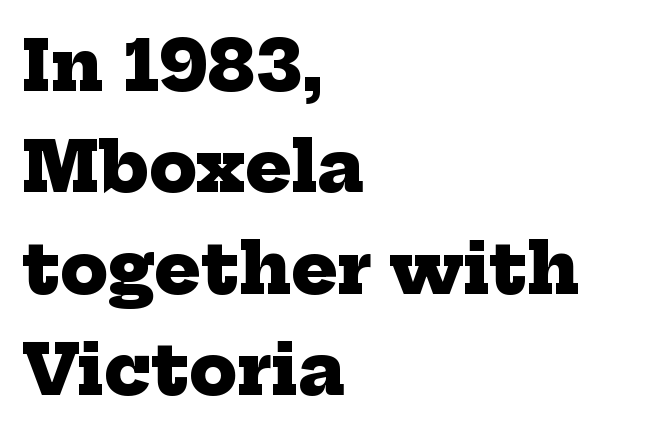
Q: Is the text bold? A: Yes.
Q: Is the typeface a serif or a sans-serif typeface? A: Serif.
Q: Is the text underlined? A: No.
Q: How is the paragraph aligned? A: Left-aligned.
Q: Is the spacing between letters normal or unusually wide? A: Normal.
Q: Is the spacing between lines tight, normal or loose? A: Normal.
Q: Width (condensed, normal, or wide)? A: Normal.
Q: Stroke contrast? A: Low.
Q: x-height? A: Medium.
Q: Monospaced? A: No.
